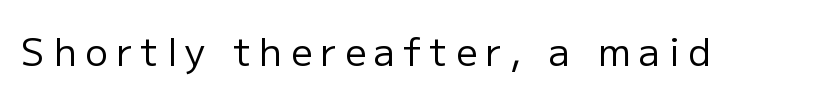
Q: Is the text bold? A: No.
Q: Is the text italic (slanted)? A: No, it is upright.
Q: Is the typeface a serif or a sans-serif typeface? A: Sans-serif.
Q: Is the text underlined? A: No.
Q: Is the spacing between letters normal or unusually wide? A: Unusually wide.
Q: Width (condensed, normal, or wide)? A: Normal.
Q: Stroke contrast? A: Low.
Q: x-height? A: Medium.
Q: Monospaced? A: No.
